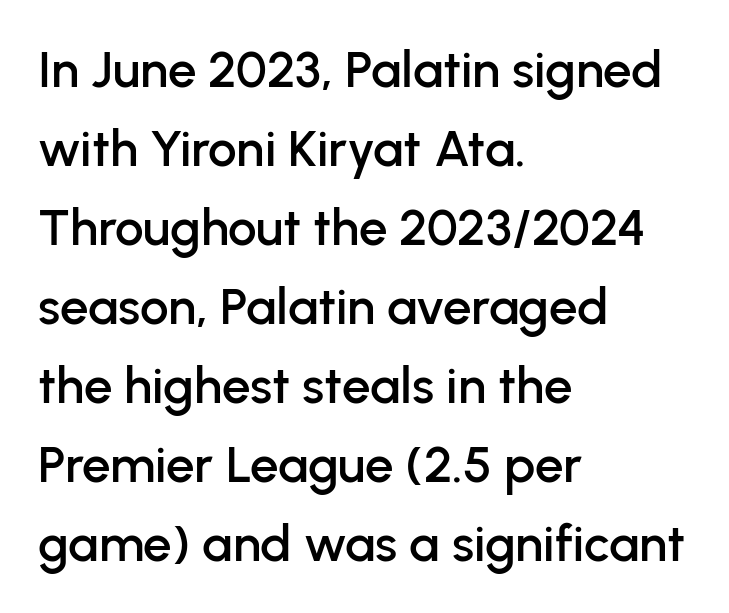
Q: Is the text italic (slanted)? A: No, it is upright.
Q: Is the typeface a serif or a sans-serif typeface? A: Sans-serif.
Q: Is the text underlined? A: No.
Q: How is the paragraph aligned? A: Left-aligned.
Q: Is the spacing between letters normal or unusually wide? A: Normal.
Q: Is the spacing between lines tight, normal or loose? A: Normal.
Q: Width (condensed, normal, or wide)? A: Normal.
Q: Stroke contrast? A: Low.
Q: x-height? A: Medium.
Q: Monospaced? A: No.
